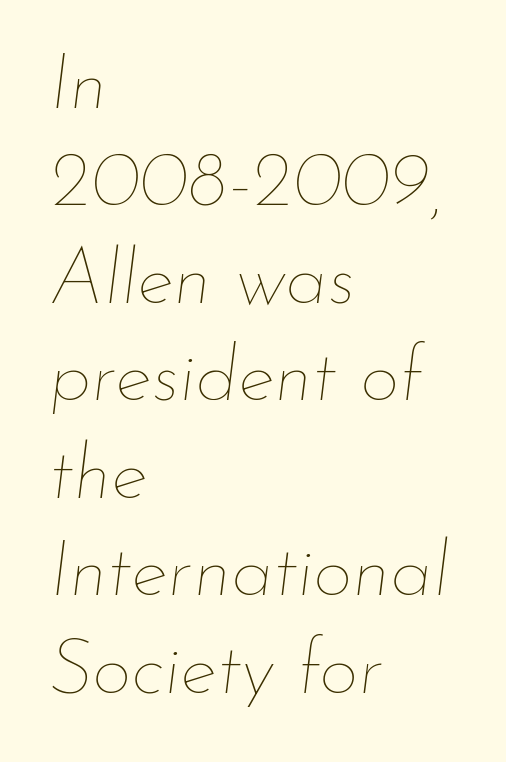
{"italic": "yes", "lean": "right", "slant_degrees": 7, "bold": "no", "weight": "thin", "width": "normal", "stroke_contrast": "low", "x_height": "small", "monospaced": "no", "underline": "no", "align": "left", "line_spacing": "normal", "line_spacing_ratio": 1.25, "letter_spacing": "normal", "letter_spacing_em": 0.0, "glyph_px": 78}
